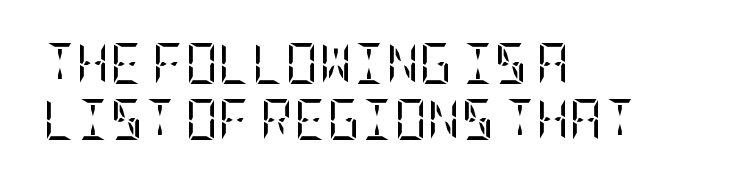
Q: Is the text bold? A: No.
Q: Is the text italic (slanted)? A: No, it is upright.
Q: Is the typeface a serif or a sans-serif typeface? A: Serif.
Q: Is the text underlined? A: No.
Q: How is the paragraph aligned? A: Left-aligned.
Q: Is the spacing between letters normal or unusually wide? A: Normal.
Q: Is the spacing between lines tight, normal or loose? A: Normal.
Q: Width (condensed, normal, or wide)? A: Condensed.
Q: Stroke contrast? A: Low.
Q: x-height? A: Large.
